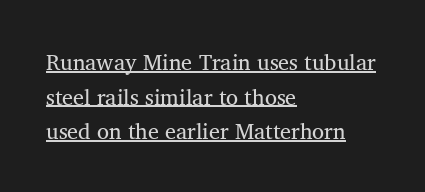
Q: Is the text bold? A: No.
Q: Is the text underlined? A: Yes.
Q: How is the paragraph aligned? A: Left-aligned.
Q: Is the spacing between letters normal or unusually wide? A: Normal.
Q: Is the spacing between lines tight, normal or loose? A: Normal.
